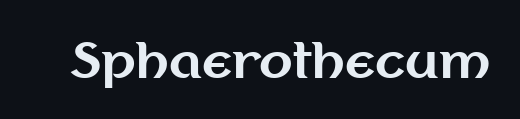
{"serif": "no", "italic": "no", "bold": "yes", "weight": "bold", "width": "normal", "stroke_contrast": "medium", "x_height": "medium", "monospaced": "no", "underline": "no", "letter_spacing": "normal", "letter_spacing_em": 0.0, "glyph_px": 49}
